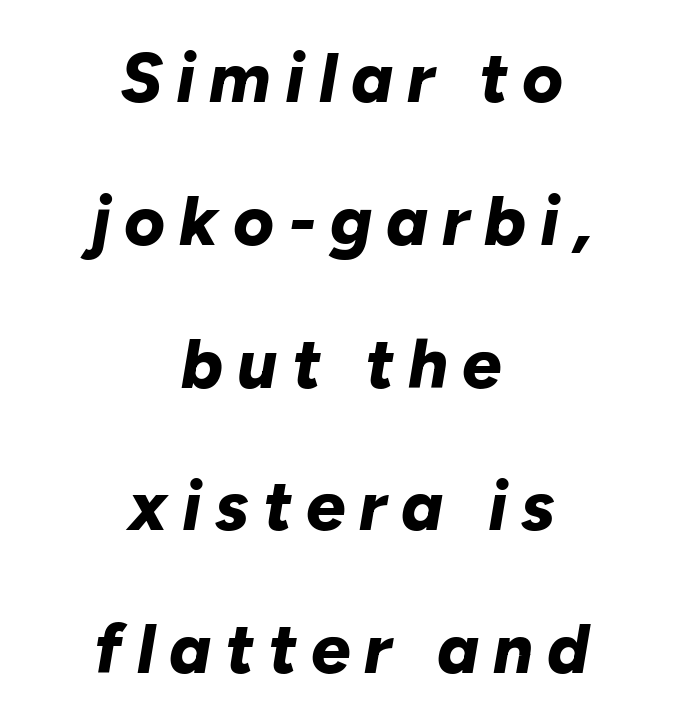
A centered setting, common on invitations and titles, is used for this passage. The rendering uses natural spacing where letterforms have individual widths. Honestly, there is no underline to notice here at all. Line spacing here is loose. The text carries the slant typical of an italic or oblique font. Stroke thickness is high; the sample reads as a true bold.
